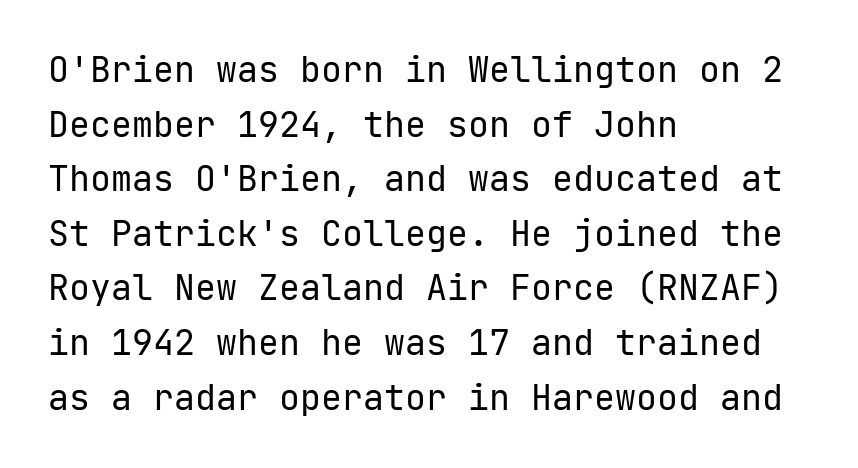
Line beginnings align vertically; line endings do not. Serifs: no, the terminals of the letterforms are clean. The face used here is monospaced, like something from a code editor. Nobody drew a line under any word here.
